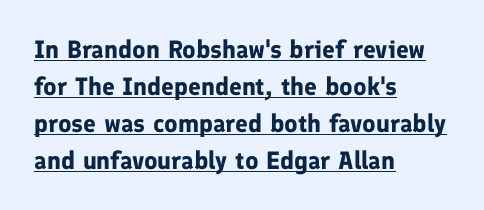
The ragged edge is on the right, which tells us the setting is flush left. The rendering uses a bold face; every stroke is thick and dark. Decoration check: the copy is underlined. Quick note: interline space is typical.
